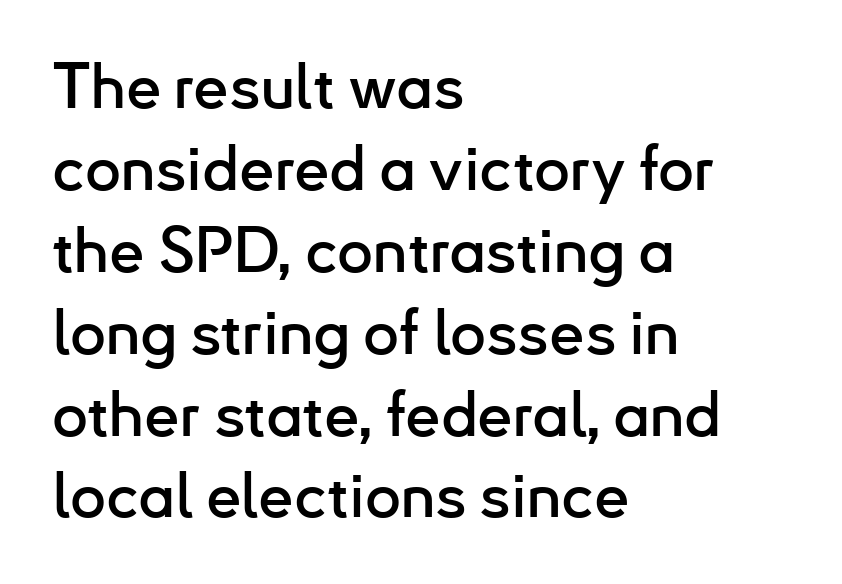
{"serif": "no", "italic": "no", "width": "normal", "stroke_contrast": "low", "x_height": "small", "monospaced": "no", "underline": "no", "align": "left", "line_spacing": "normal", "line_spacing_ratio": 1.3, "letter_spacing": "normal", "letter_spacing_em": 0.0, "glyph_px": 63}
